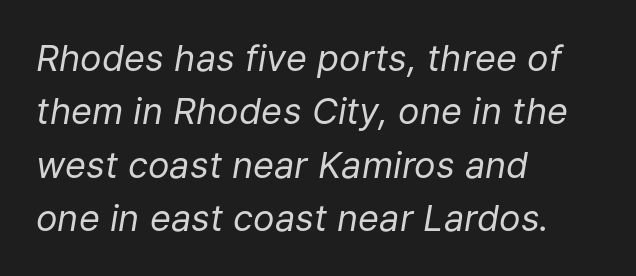
There's an unmistakable incline to the writing here. Plain, unruled lines of type. Does extra space separate the letters? No, they use regular spacing. Each letter keeps its own natural width here, so spacing adapts to shape. Notice how the passage keeps a crisp vertical edge on the left only. Bold? No — there's no thickening of the strokes.
